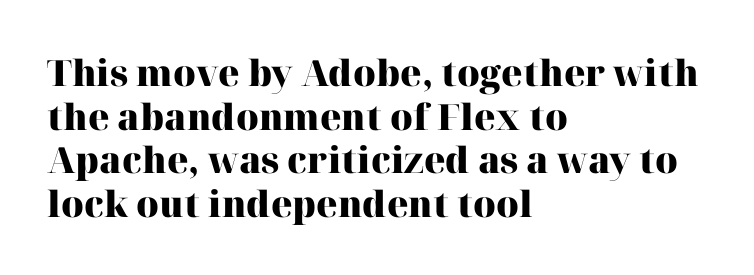
Q: Is the text bold? A: Yes.
Q: Is the text italic (slanted)? A: No, it is upright.
Q: Is the typeface a serif or a sans-serif typeface? A: Serif.
Q: Is the text underlined? A: No.
Q: How is the paragraph aligned? A: Left-aligned.
Q: Is the spacing between letters normal or unusually wide? A: Normal.
Q: Width (condensed, normal, or wide)? A: Normal.
Q: Stroke contrast? A: High.
Q: x-height? A: Medium.
Q: Monospaced? A: No.
